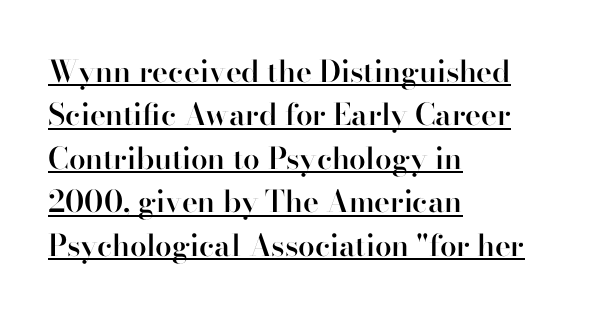
The image shows 30 px semibold sans-serif type, upright; set left-aligned, normal line spacing (1.45x), normal letter spacing, underlined; high stroke contrast and a small x-height.
